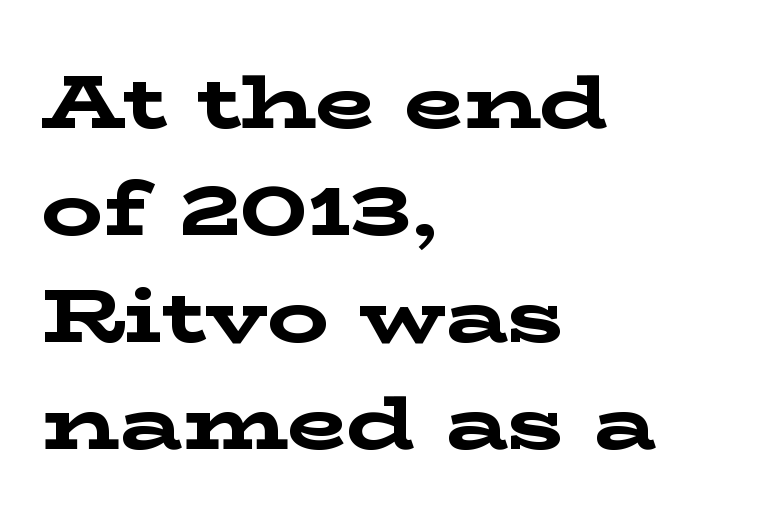
The image shows 77 px bold, wide serif type, upright; set left-aligned, normal line spacing (1.39x), normal letter spacing, not underlined; low stroke contrast and a medium x-height.
